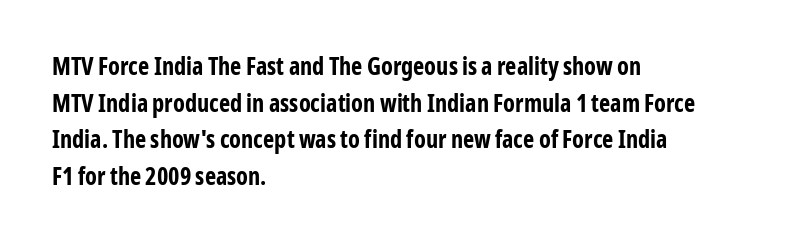
The image shows 24 px bold type, upright; set left-aligned, normal line spacing (1.53x), normal letter spacing, not underlined.
